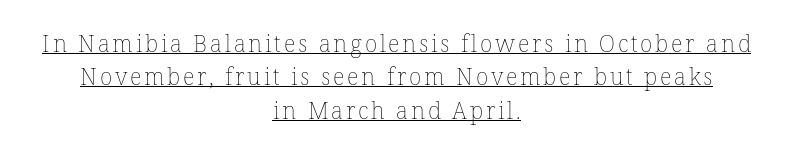
{"italic": "no", "bold": "no", "underline": "yes", "align": "center", "line_spacing": "normal", "line_spacing_ratio": 1.45, "glyph_px": 23}
